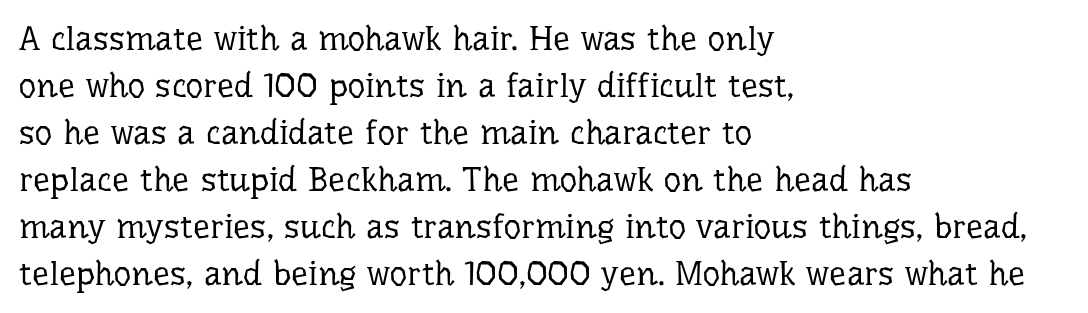
The image shows 34 px regular-weight serif type, upright; set left-aligned, normal line spacing (1.38x), normal letter spacing, not underlined; low stroke contrast and a medium x-height.
